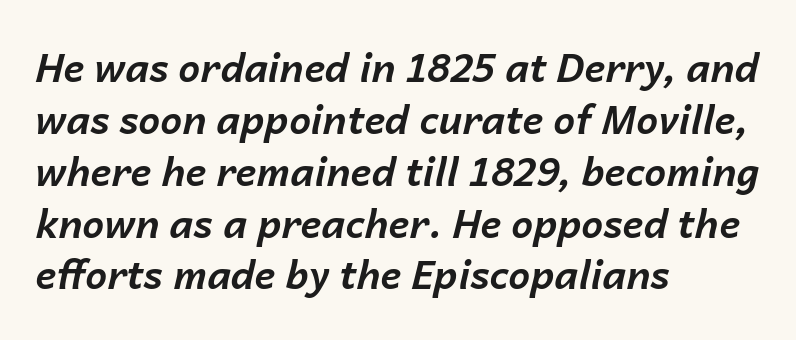
There is no visible air inserted between adjacent glyphs. Heft: maximum for text — a bold. Looks like regular typesetting: each glyph gets only the width it needs. Visually the block forms a straight wall on the left and a jagged coastline on the right. Yep, that's italic — everything's leaning.
